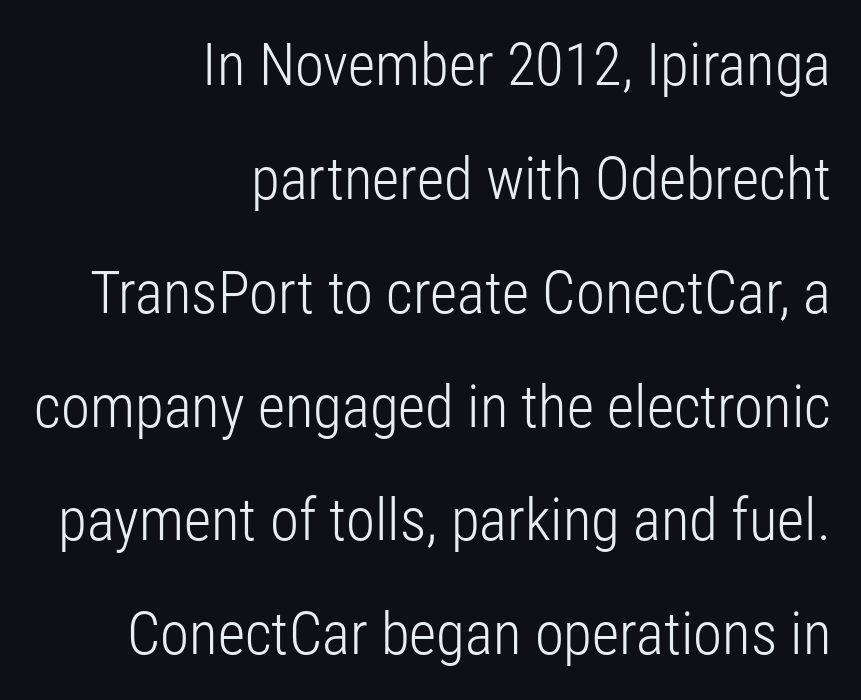
The image shows 59 px light, condensed sans-serif type, upright; set right-aligned, loose line spacing (1.93x), normal letter spacing, not underlined; low stroke contrast and a medium x-height.
